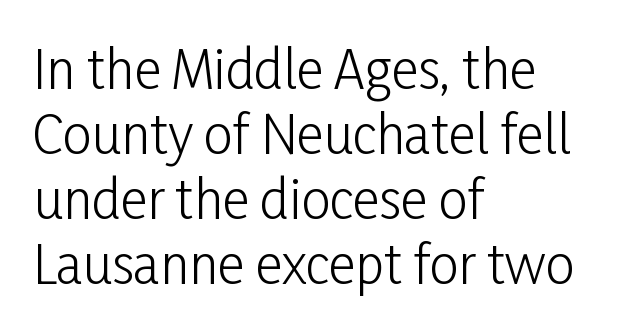
The gaps between neighbouring characters are ordinary and unremarkable. It's the straight-up-and-down kind of type. This sample has the flowing, uneven cadence of proportional lettering. The characters display no serif detailing; their extremities are plain. What's the leading like? Ordinary, nothing unusual. Type without underlining.
